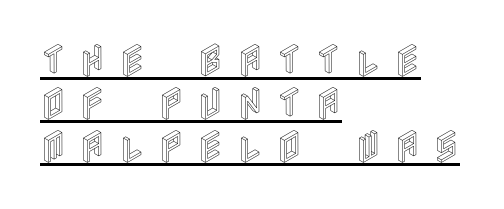
{"italic": "no", "width": "condensed", "x_height": "large", "underline": "yes", "align": "left", "line_spacing_ratio": 1.2, "letter_spacing": "wide", "letter_spacing_em": 0.36, "glyph_px": 36}
